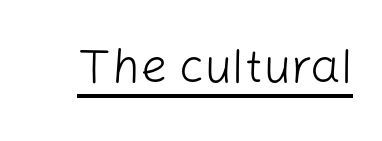
Q: Is the text bold? A: No.
Q: Is the text italic (slanted)? A: No, it is upright.
Q: Is the typeface a serif or a sans-serif typeface? A: Sans-serif.
Q: Is the text underlined? A: Yes.
Q: Is the spacing between letters normal or unusually wide? A: Normal.
Q: Width (condensed, normal, or wide)? A: Normal.
Q: Stroke contrast? A: Low.
Q: x-height? A: Medium.
Q: Monospaced? A: No.
